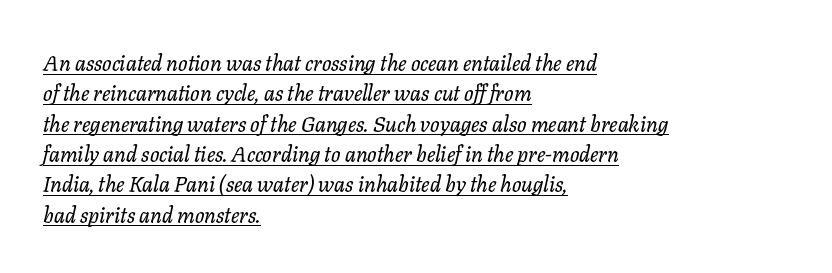
The image shows 22 px text type, italic (leaning right); set left-aligned, normal line spacing (1.38x), normal letter spacing, underlined.
